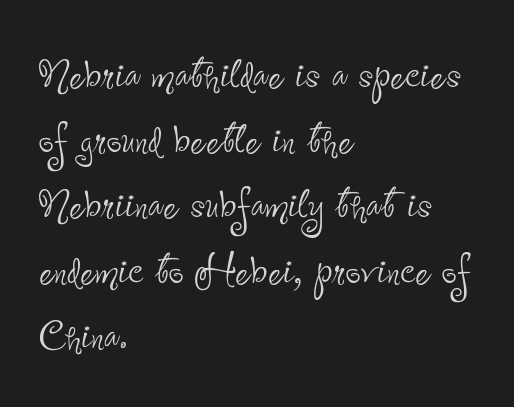
Weight: regular or lighter. Horizontally, the lines are justified to the leading edge only. There is no visible air inserted between adjacent glyphs. Descenders hang freely into open space.
